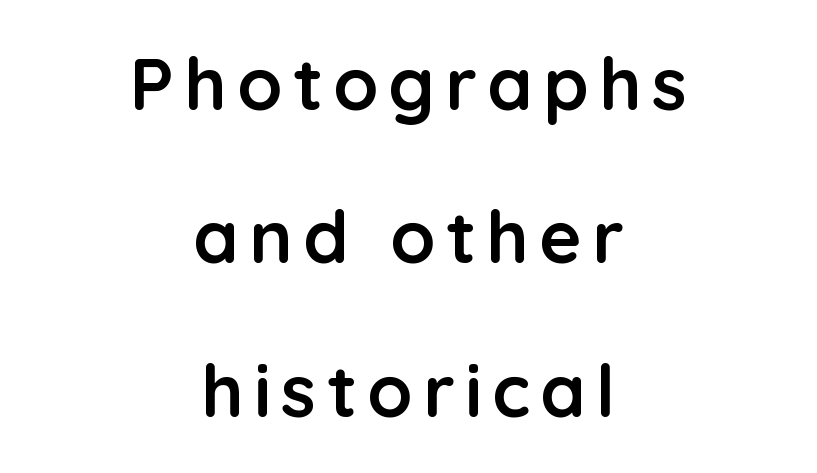
Q: Is the text bold? A: Yes.
Q: Is the text italic (slanted)? A: No, it is upright.
Q: Is the typeface a serif or a sans-serif typeface? A: Sans-serif.
Q: Is the text underlined? A: No.
Q: How is the paragraph aligned? A: Centered.
Q: Is the spacing between lines tight, normal or loose? A: Loose.
Q: Width (condensed, normal, or wide)? A: Normal.
Q: Stroke contrast? A: Low.
Q: x-height? A: Medium.
Q: Monospaced? A: No.
